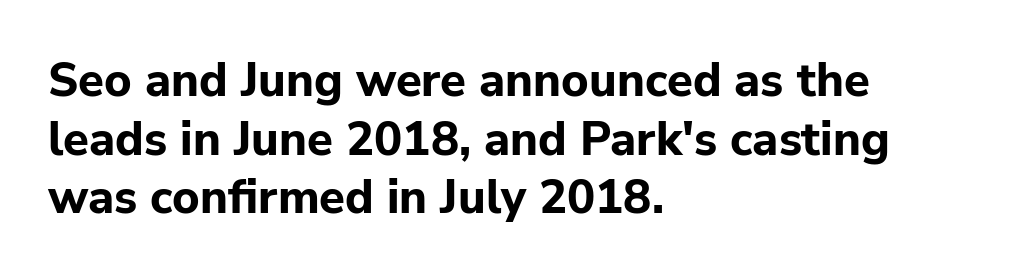
{"serif": "no", "italic": "no", "bold": "yes", "weight": "bold", "width": "normal", "stroke_contrast": "low", "x_height": "medium", "monospaced": "no", "underline": "no", "align": "left", "line_spacing": "normal", "line_spacing_ratio": 1.25, "letter_spacing": "normal", "letter_spacing_em": 0.0, "glyph_px": 47}
